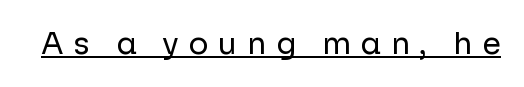
{"serif": "no", "italic": "no", "bold": "no", "weight": "regular", "width": "normal", "stroke_contrast": "low", "x_height": "medium", "monospaced": "no", "underline": "yes", "letter_spacing": "wide", "letter_spacing_em": 0.32, "glyph_px": 30}
